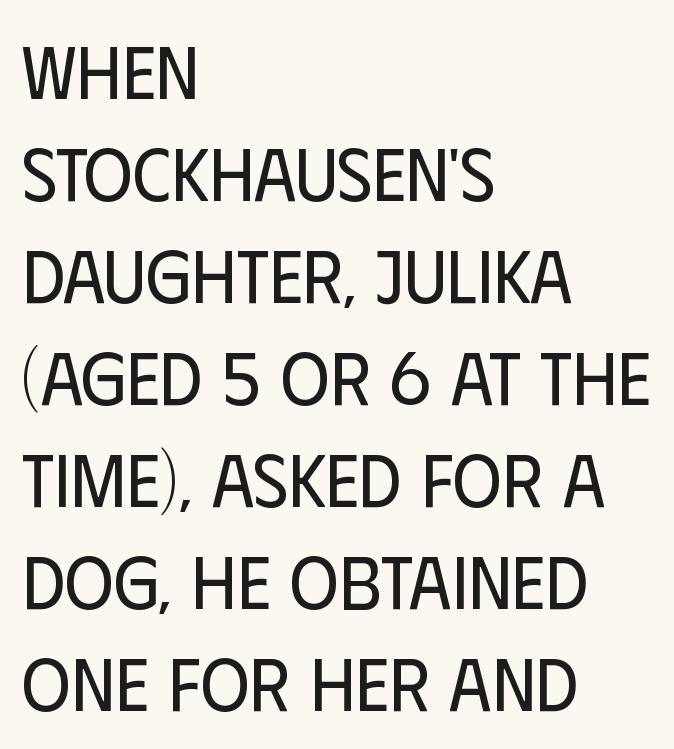
Casual observation: everything's shoved over to the left. Nope, no serifs anywhere on these letters. Anything drawn beneath the words? Only blank space. This is not heavy type; no bold has been used. Do the characters align in a grid? No, the font is proportional. Words appear dense and cohesive because spacing is normal.
